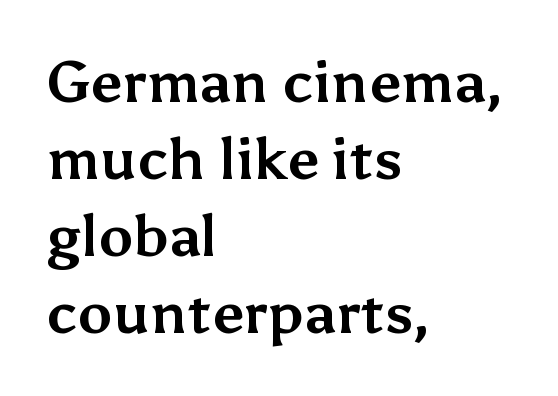
{"serif": "no", "italic": "no", "bold": "yes", "weight": "bold", "width": "normal", "stroke_contrast": "medium", "x_height": "medium", "monospaced": "no", "underline": "no", "align": "left", "line_spacing": "normal", "line_spacing_ratio": 1.33, "letter_spacing": "normal", "letter_spacing_em": 0.0, "glyph_px": 58}
